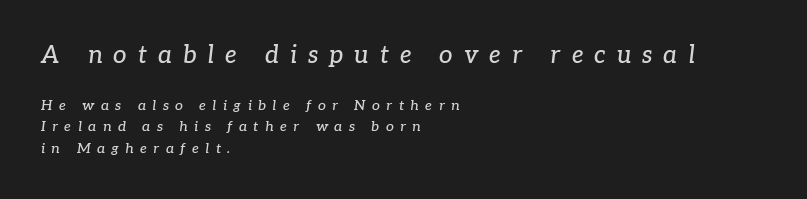
The image shows 24 px text type, italic (leaning right); set left-aligned, normal line spacing (1.53x), unusually wide letter spacing (+0.46 em), not underlined; the first (top) block is 1.71x larger.
